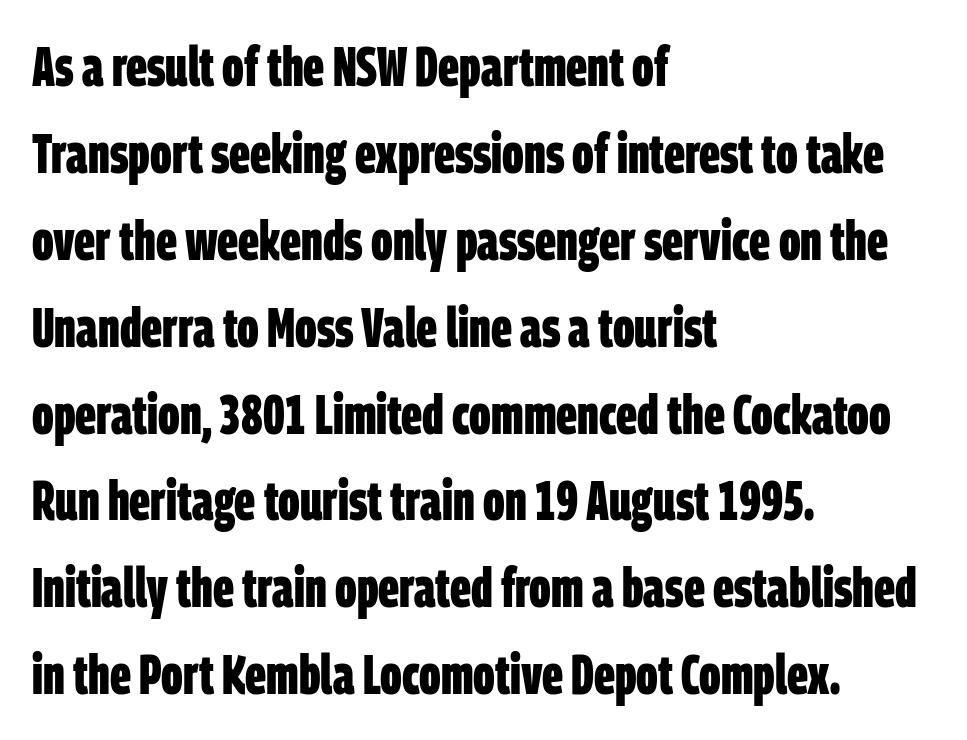
Q: Is the text bold? A: Yes.
Q: Is the typeface a serif or a sans-serif typeface? A: Sans-serif.
Q: Is the text underlined? A: No.
Q: How is the paragraph aligned? A: Left-aligned.
Q: Is the spacing between letters normal or unusually wide? A: Normal.
Q: Is the spacing between lines tight, normal or loose? A: Normal.
Q: Width (condensed, normal, or wide)? A: Condensed.
Q: Stroke contrast? A: Low.
Q: x-height? A: Large.
Q: Monospaced? A: No.
